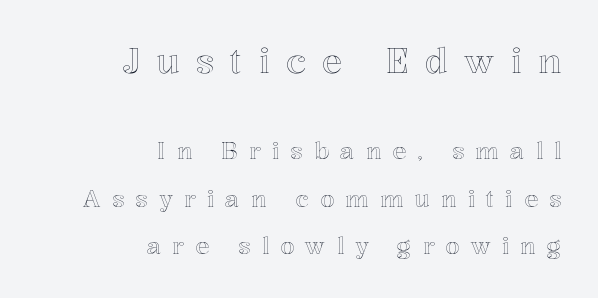
The gap between lines stays unmarked. A typesetter would call this heavily tracked-out type. The emphasis by scale lands on block number one, above. The typography opts for an upright posture over an oblique one. Character widths vary here, with narrow letters taking less room than wide ones. If you drew a ruler down the right edge, every line would touch it.
